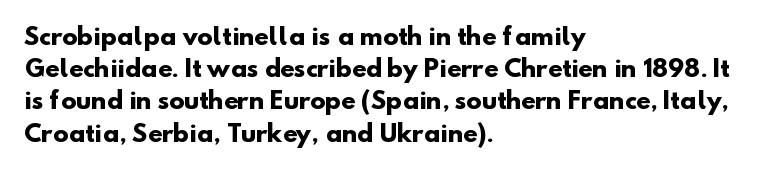
Q: Is the text bold? A: Yes.
Q: Is the text underlined? A: No.
Q: How is the paragraph aligned? A: Left-aligned.
Q: Is the spacing between letters normal or unusually wide? A: Normal.
Q: Is the spacing between lines tight, normal or loose? A: Normal.
